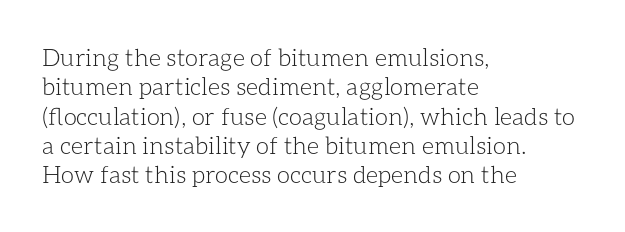
The image shows 24 px text type, upright; set left-aligned, line spacing 1.22x, normal letter spacing, not underlined.
